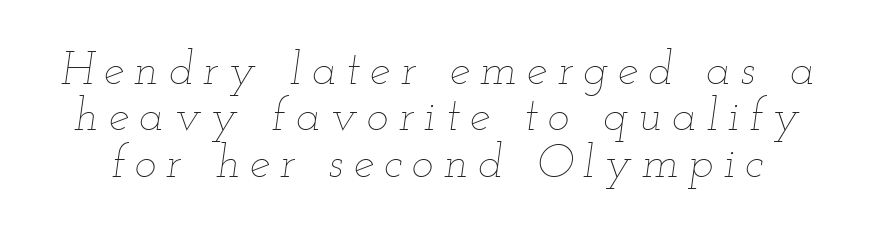
The image shows 46 px thin, wide type, italic (leaning right); set tight line spacing (1.01x), unusually wide letter spacing (+0.22 em), not underlined; low stroke contrast and a small x-height.
